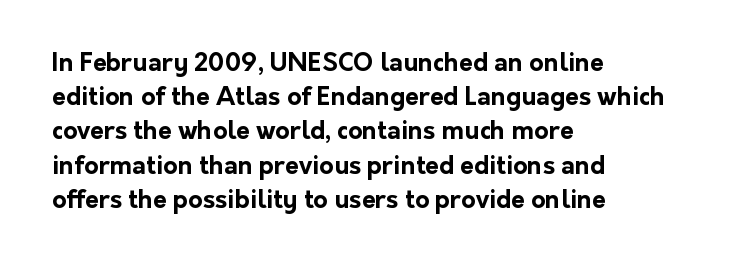
{"italic": "no", "bold": "yes", "underline": "no", "align": "left", "line_spacing": "normal", "line_spacing_ratio": 1.37, "letter_spacing": "normal", "letter_spacing_em": 0.0, "glyph_px": 25}
